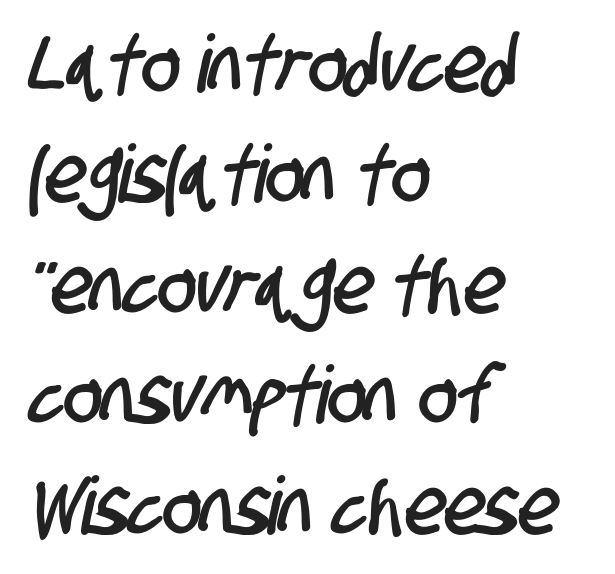
Q: Is the typeface a serif or a sans-serif typeface? A: Sans-serif.
Q: Is the text underlined? A: No.
Q: How is the paragraph aligned? A: Left-aligned.
Q: Is the spacing between letters normal or unusually wide? A: Normal.
Q: Is the spacing between lines tight, normal or loose? A: Normal.
Q: Width (condensed, normal, or wide)? A: Condensed.
Q: Stroke contrast? A: Low.
Q: x-height? A: Large.
Q: Monospaced? A: No.
